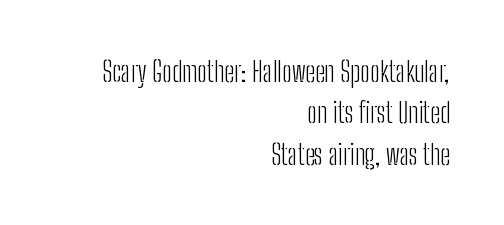
Q: Is the text bold? A: No.
Q: Is the text italic (slanted)? A: No, it is upright.
Q: Is the typeface a serif or a sans-serif typeface? A: Sans-serif.
Q: Is the text underlined? A: No.
Q: How is the paragraph aligned? A: Right-aligned.
Q: Is the spacing between letters normal or unusually wide? A: Normal.
Q: Is the spacing between lines tight, normal or loose? A: Normal.
Q: Width (condensed, normal, or wide)? A: Condensed.
Q: Stroke contrast? A: Low.
Q: x-height? A: Medium.
Q: Monospaced? A: No.
